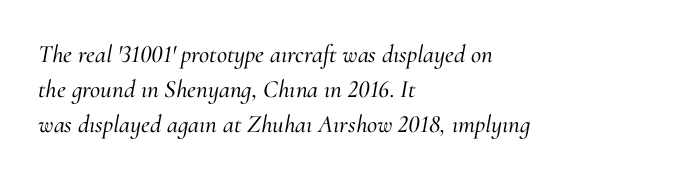
{"italic": "yes", "lean": "right", "slant_degrees": 10, "underline": "no", "align": "left", "line_spacing": "normal", "line_spacing_ratio": 1.4, "letter_spacing": "normal", "letter_spacing_em": 0.0, "glyph_px": 25}
